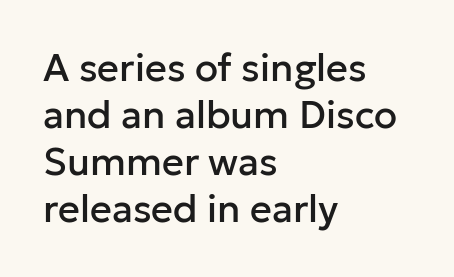
The font family rendered here belongs to the sans-serif group. In terms of posture, this sample is upright. Check the space under the baseline: it is left empty. Varying glyph widths throughout — classic text-font behaviour.
